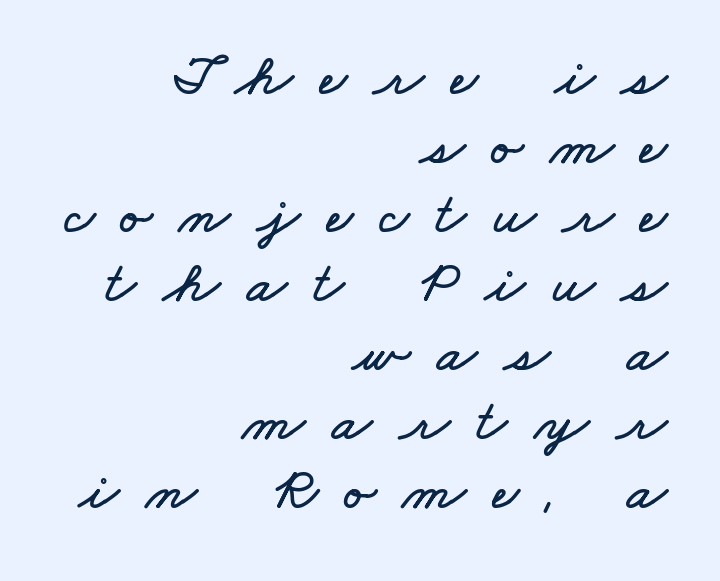
Q: Is the text underlined? A: No.
Q: How is the paragraph aligned? A: Right-aligned.
Q: Is the spacing between letters normal or unusually wide? A: Unusually wide.
Q: Width (condensed, normal, or wide)? A: Wide.
Q: Stroke contrast? A: Low.
Q: x-height? A: Small.
Q: Monospaced? A: No.
